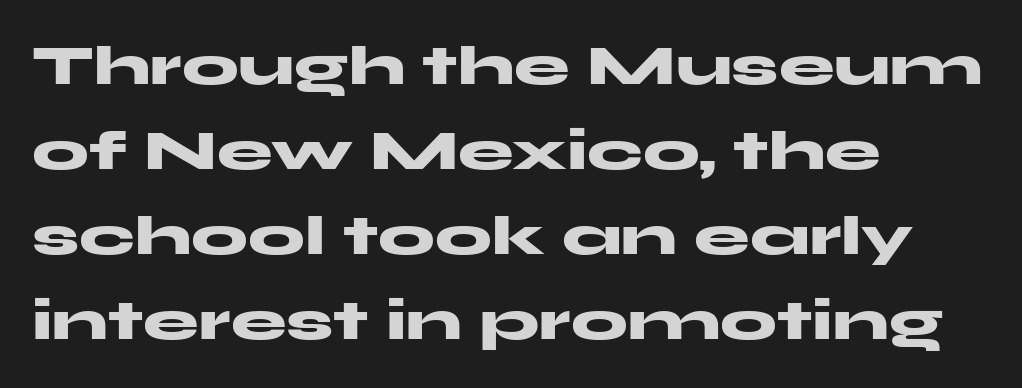
{"serif": "no", "italic": "no", "bold": "yes", "weight": "heavy", "width": "wide", "stroke_contrast": "medium", "x_height": "medium", "monospaced": "no", "underline": "no", "align": "left", "line_spacing": "normal", "line_spacing_ratio": 1.52, "letter_spacing": "normal", "letter_spacing_em": 0.0, "glyph_px": 56}
